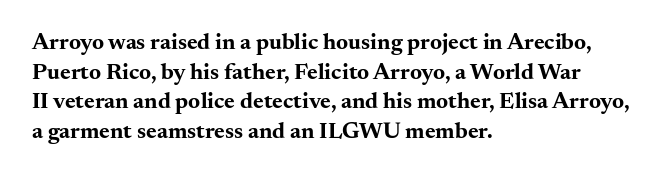
Is there any slant? The stems are plumb. Nothing unusual about the tracking: characters are spaced as the font intends. These words are printed bold, with thick strokes throughout. Evenly set lines give the paragraph a standard silhouette.
